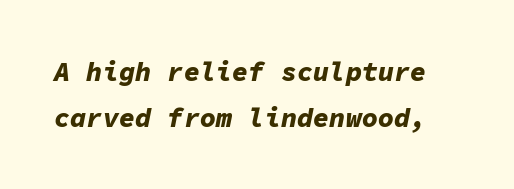
Descenders are the only things crossing below the line. Regular leading. Observe the lean: these are italic letterforms. On the weight axis this lands at bold, roughly 700. Standard letterfit; no display-style spreading of the glyphs.
